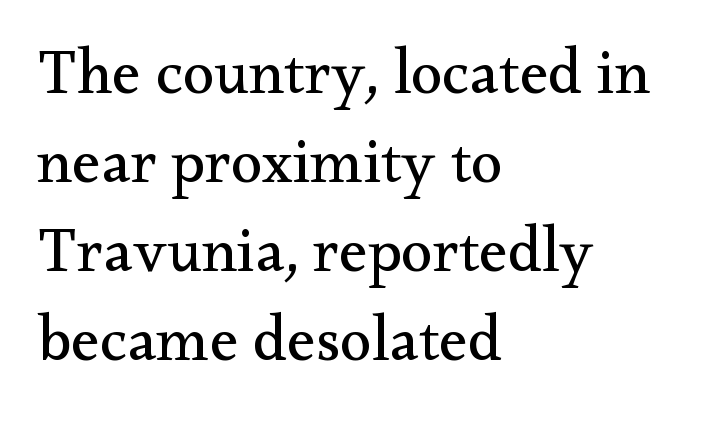
{"serif": "yes", "italic": "no", "bold": "no", "weight": "regular", "width": "normal", "stroke_contrast": "medium", "x_height": "small", "monospaced": "no", "underline": "no", "align": "left", "line_spacing": "normal", "line_spacing_ratio": 1.39, "letter_spacing": "normal", "letter_spacing_em": 0.0, "glyph_px": 64}
